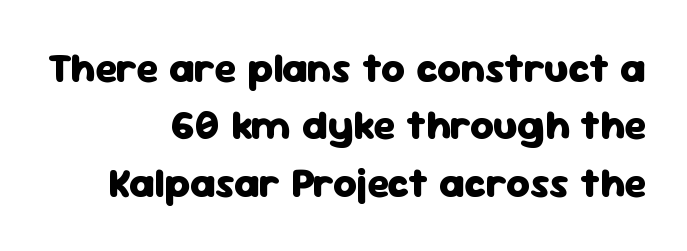
Q: Is the text bold? A: Yes.
Q: Is the text italic (slanted)? A: No, it is upright.
Q: Is the typeface a serif or a sans-serif typeface? A: Sans-serif.
Q: Is the text underlined? A: No.
Q: How is the paragraph aligned? A: Right-aligned.
Q: Is the spacing between letters normal or unusually wide? A: Normal.
Q: Is the spacing between lines tight, normal or loose? A: Normal.
Q: Width (condensed, normal, or wide)? A: Normal.
Q: Stroke contrast? A: Low.
Q: x-height? A: Medium.
Q: Monospaced? A: No.
